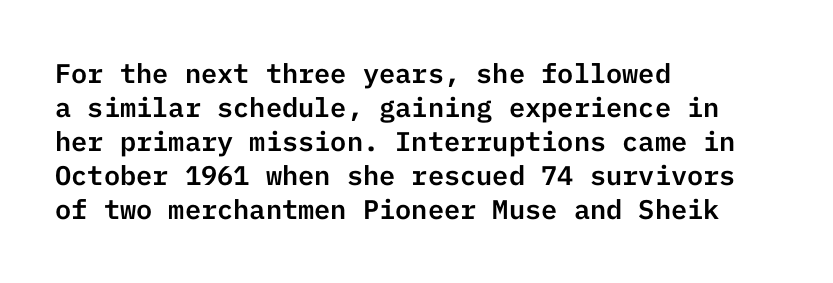
The image shows 27 px text type, upright; set left-aligned, normal line spacing (1.26x), normal letter spacing, not underlined.
